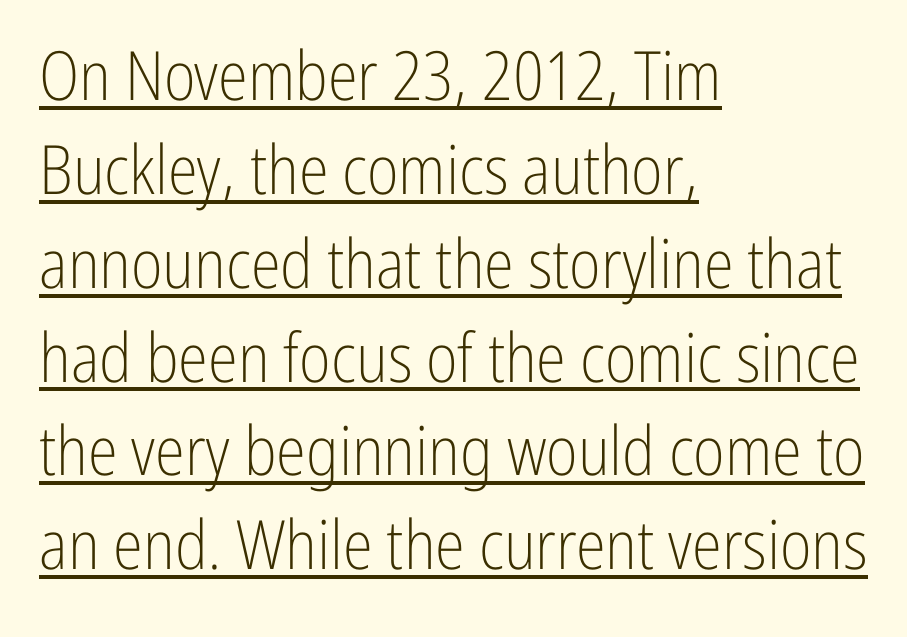
Q: Is the text bold? A: No.
Q: Is the text italic (slanted)? A: No, it is upright.
Q: Is the typeface a serif or a sans-serif typeface? A: Sans-serif.
Q: Is the text underlined? A: Yes.
Q: How is the paragraph aligned? A: Left-aligned.
Q: Is the spacing between letters normal or unusually wide? A: Normal.
Q: Is the spacing between lines tight, normal or loose? A: Normal.
Q: Width (condensed, normal, or wide)? A: Condensed.
Q: Stroke contrast? A: Low.
Q: x-height? A: Medium.
Q: Monospaced? A: No.
